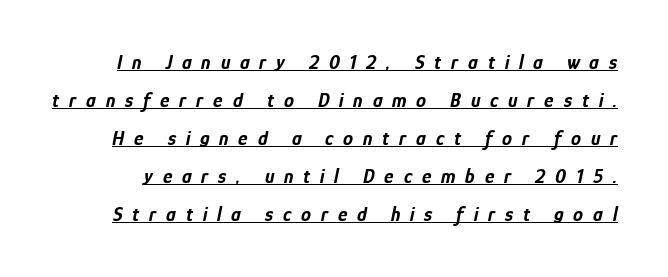
{"italic": "yes", "lean": "right", "slant_degrees": 12, "bold": "yes", "underline": "yes", "line_spacing": "loose", "line_spacing_ratio": 1.9, "letter_spacing": "wide", "letter_spacing_em": 0.49, "glyph_px": 20}
